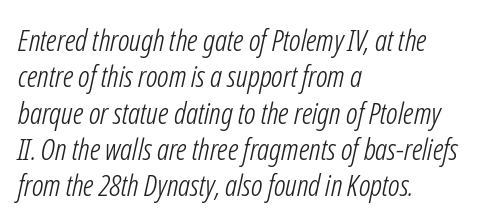
Q: Is the text bold? A: No.
Q: Is the text italic (slanted)? A: Yes, it leans right by about 12 degrees.
Q: Is the text underlined? A: No.
Q: How is the paragraph aligned? A: Left-aligned.
Q: Is the spacing between letters normal or unusually wide? A: Normal.
Q: Width (condensed, normal, or wide)? A: Condensed.
Q: Stroke contrast? A: Low.
Q: x-height? A: Medium.
Q: Monospaced? A: No.
